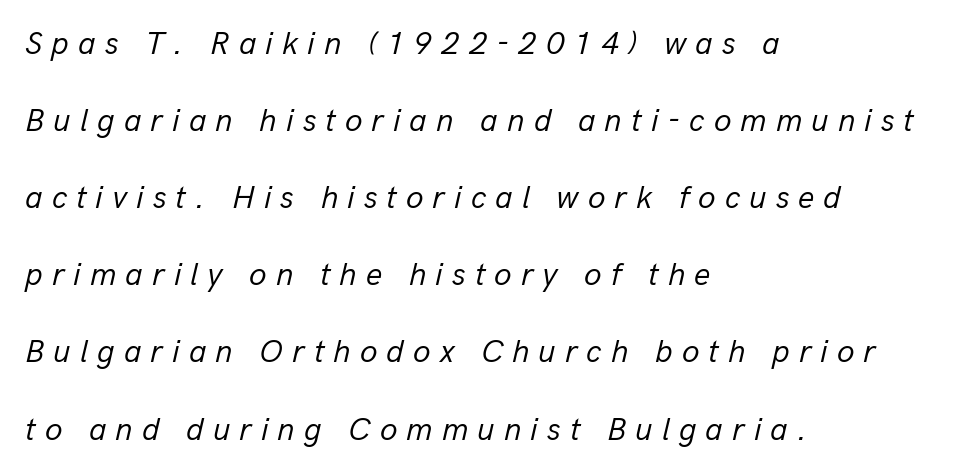
Q: Is the text bold? A: No.
Q: Is the text italic (slanted)? A: Yes, it leans right by about 13 degrees.
Q: Is the text underlined? A: No.
Q: How is the paragraph aligned? A: Left-aligned.
Q: Is the spacing between letters normal or unusually wide? A: Unusually wide.
Q: Is the spacing between lines tight, normal or loose? A: Loose.
Q: Width (condensed, normal, or wide)? A: Normal.
Q: Stroke contrast? A: Low.
Q: x-height? A: Medium.
Q: Monospaced? A: No.
